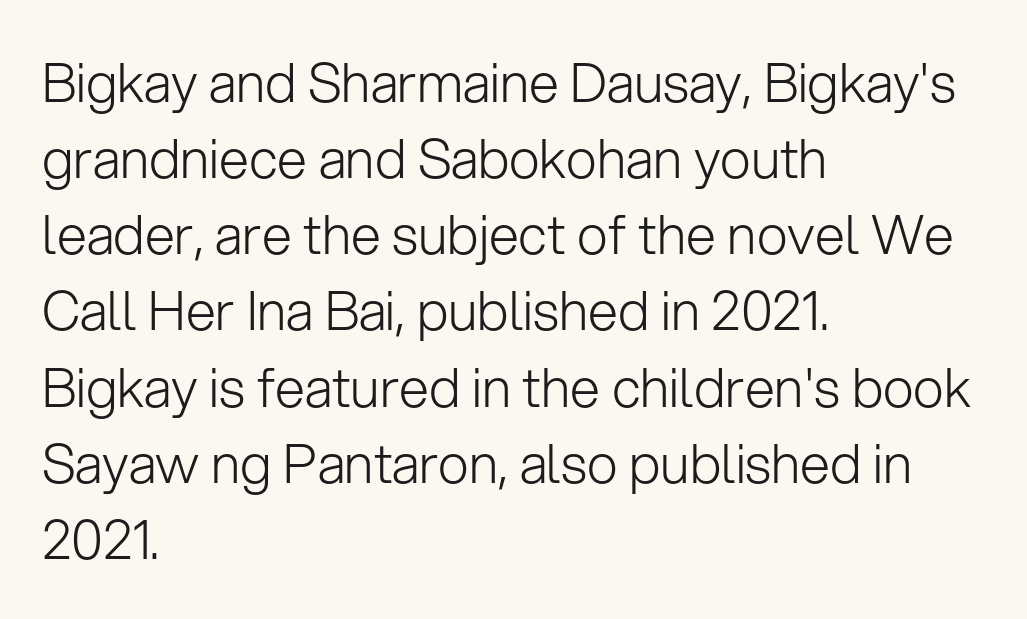
{"serif": "no", "italic": "no", "bold": "no", "weight": "light", "width": "normal", "stroke_contrast": "low", "x_height": "medium", "monospaced": "no", "underline": "no", "align": "left", "line_spacing": "normal", "line_spacing_ratio": 1.41, "letter_spacing": "normal", "letter_spacing_em": 0.0, "glyph_px": 54}
